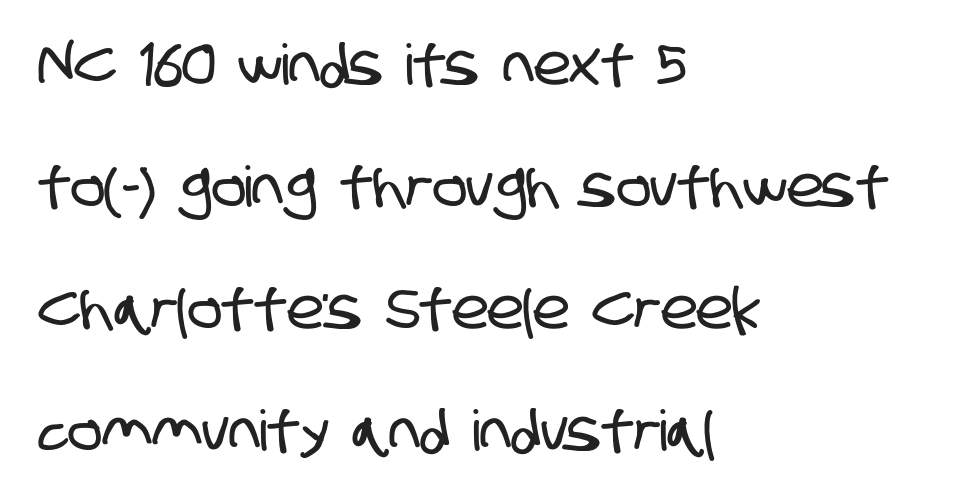
{"serif": "no", "width": "condensed", "stroke_contrast": "low", "x_height": "large", "monospaced": "no", "underline": "no", "align": "left", "line_spacing": "loose", "line_spacing_ratio": 2.18, "letter_spacing": "normal", "letter_spacing_em": 0.0, "glyph_px": 56}
